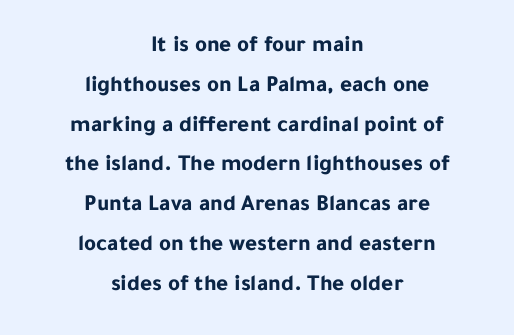
Q: Is the text bold? A: Yes.
Q: Is the text italic (slanted)? A: No, it is upright.
Q: Is the text underlined? A: No.
Q: How is the paragraph aligned? A: Centered.
Q: Is the spacing between letters normal or unusually wide? A: Normal.
